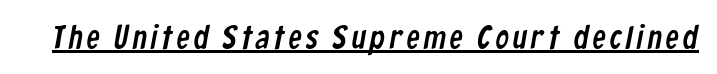
Q: Is the typeface a serif or a sans-serif typeface? A: Sans-serif.
Q: Is the text underlined? A: Yes.
Q: Width (condensed, normal, or wide)? A: Condensed.
Q: Stroke contrast? A: Low.
Q: x-height? A: Medium.
Q: Monospaced? A: No.
